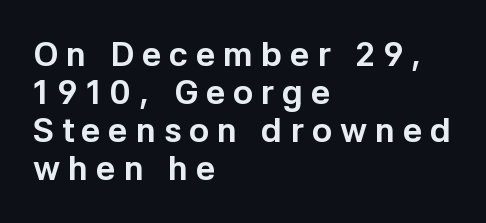
The image shows 34 px bold sans-serif type, upright; set left-aligned, tight line spacing (1.12x), unusually wide letter spacing (+0.23 em), not underlined; low stroke contrast and a medium x-height.
